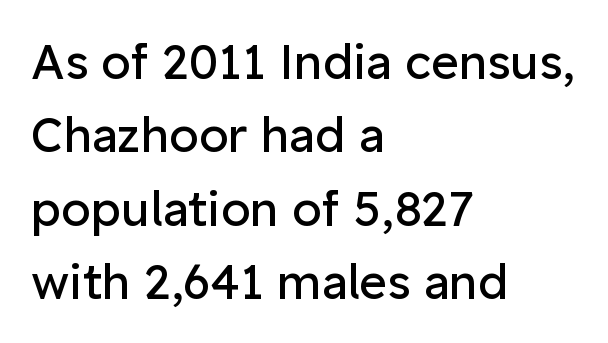
This is sans-serif lettering, the kind often seen on screens and signage. Here the designer chose a conventional face with non-uniform glyph widths. The weight would be labelled regular, book, light, or lighter still. A normal amount of white space separates one row of letters from the next.
